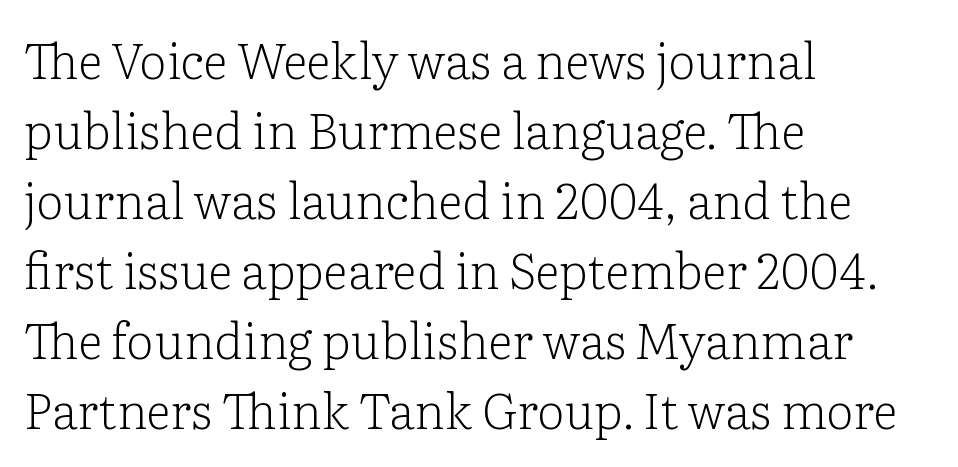
{"serif": "yes", "italic": "no", "bold": "no", "weight": "light", "width": "normal", "stroke_contrast": "low", "x_height": "medium", "monospaced": "no", "underline": "no", "align": "left", "line_spacing": "normal", "line_spacing_ratio": 1.43, "letter_spacing": "normal", "letter_spacing_em": 0.0, "glyph_px": 49}
